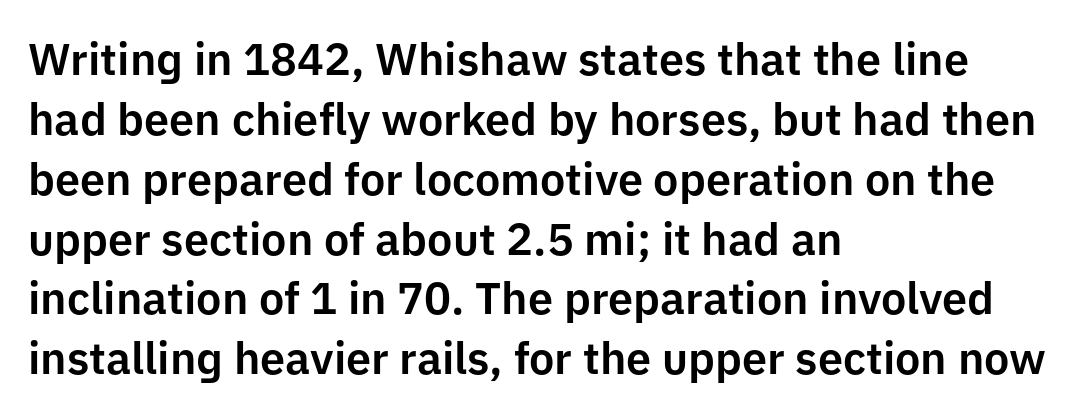
{"serif": "no", "italic": "no", "width": "normal", "stroke_contrast": "low", "x_height": "medium", "monospaced": "no", "underline": "no", "align": "left", "line_spacing": "normal", "line_spacing_ratio": 1.33, "letter_spacing": "normal", "letter_spacing_em": 0.0, "glyph_px": 45}
